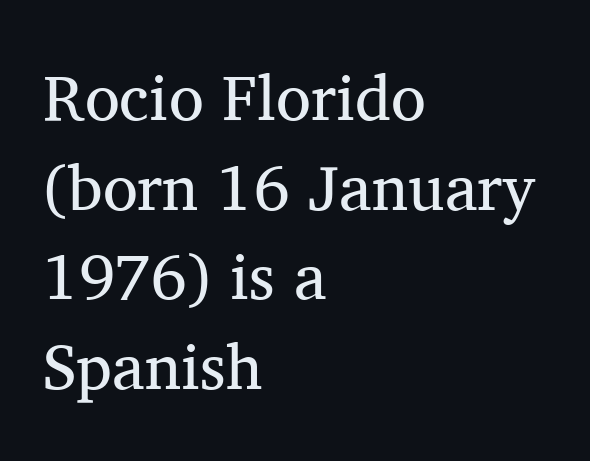
{"serif": "yes", "italic": "no", "bold": "no", "weight": "regular", "width": "normal", "stroke_contrast": "medium", "x_height": "medium", "monospaced": "no", "underline": "no", "align": "left", "line_spacing": "normal", "line_spacing_ratio": 1.4, "letter_spacing": "normal", "letter_spacing_em": 0.0, "glyph_px": 64}
